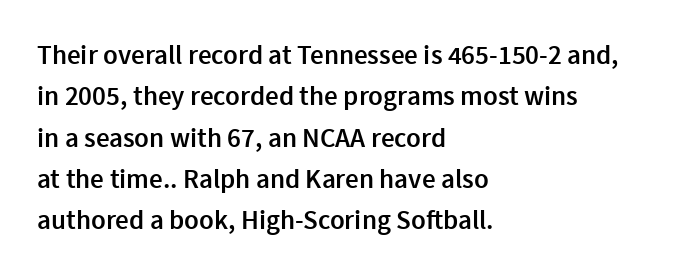
A student would call this left alignment; a typographer would say flush left, rag right. Line spacing here is normal. Tracking value appears to be zero — textbook default spacing. A typesetter would mark this as roman, not italic. Each glyph is drawn with semibold strokes, heavier than normal yet not fully bold. The strip under each line holds only bare page.
